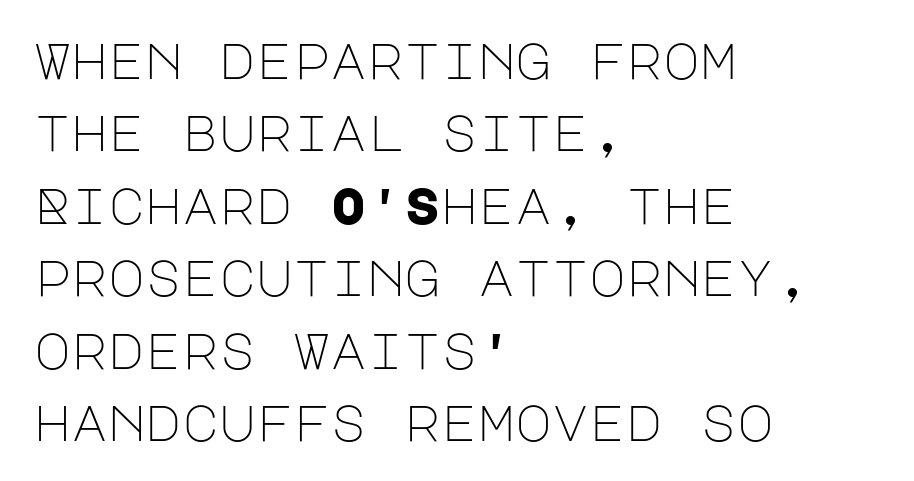
The image shows 50 px light sans-serif type, upright; set left-aligned, normal line spacing (1.45x), normal letter spacing, not underlined; low stroke contrast and a large x-height.
